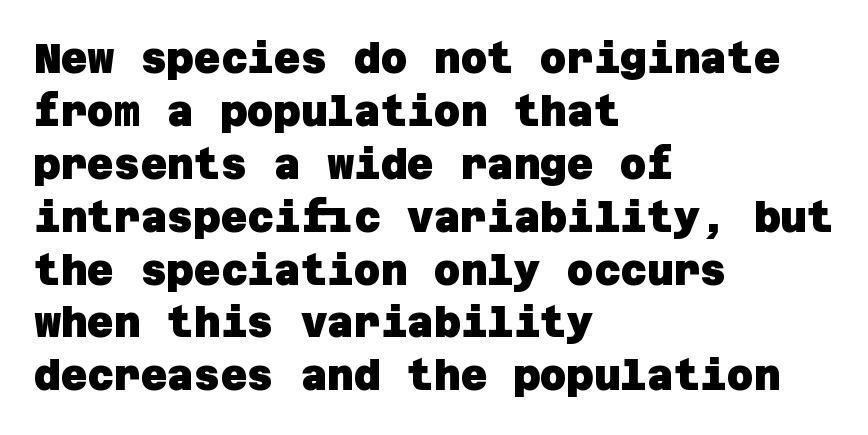
Q: Is the text bold? A: Yes.
Q: Is the typeface a serif or a sans-serif typeface? A: Sans-serif.
Q: Is the text underlined? A: No.
Q: How is the paragraph aligned? A: Left-aligned.
Q: Is the spacing between letters normal or unusually wide? A: Normal.
Q: Is the spacing between lines tight, normal or loose? A: Normal.
Q: Width (condensed, normal, or wide)? A: Normal.
Q: Stroke contrast? A: Low.
Q: x-height? A: Large.
